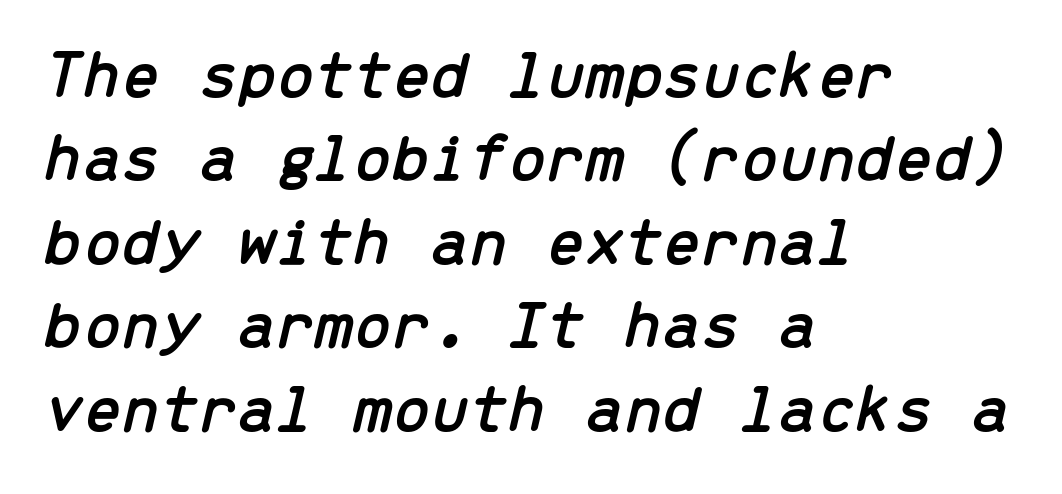
{"italic": "yes", "lean": "right", "slant_degrees": 13, "width": "normal", "stroke_contrast": "low", "x_height": "medium", "monospaced": "yes", "underline": "no", "align": "left", "line_spacing_ratio": 1.21, "letter_spacing": "normal", "letter_spacing_em": 0.0, "glyph_px": 69}
